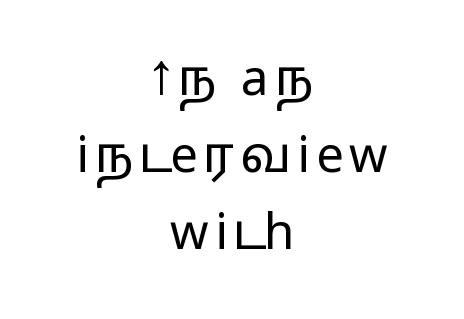
Q: Is the text bold? A: No.
Q: Is the text italic (slanted)? A: No, it is upright.
Q: Is the typeface a serif or a sans-serif typeface? A: Sans-serif.
Q: Is the text underlined? A: No.
Q: How is the paragraph aligned? A: Centered.
Q: Is the spacing between lines tight, normal or loose? A: Normal.
Q: Width (condensed, normal, or wide)? A: Wide.
Q: Stroke contrast? A: Low.
Q: x-height? A: Medium.
Q: Monospaced? A: No.
